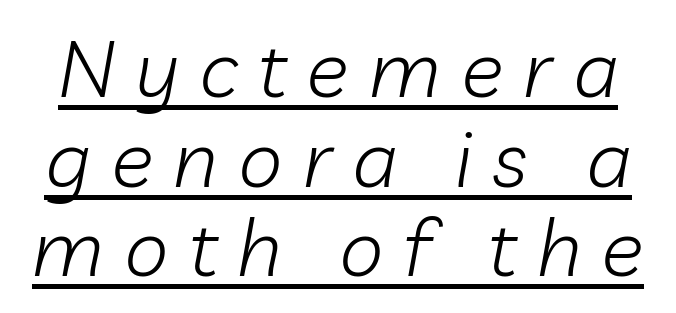
Looks like regular typesetting: each glyph gets only the width it needs. Designer's note — italics engaged. Short note: letters widely spaced. Compared with a typical body face, this is equally light or lighter still. Is there much room between lines? No — they nearly touch. The words here are underlined.
